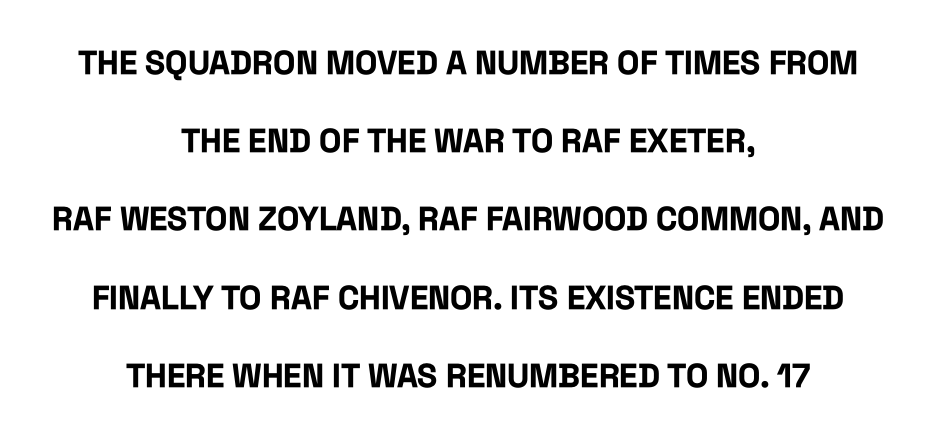
Check the space under the baseline: it is left empty. Is the letter spacing exaggerated? No — it looks like the ordinary default. Each glyph is drawn with heavy, bold strokes. The rendering uses natural spacing where letterforms have individual widths.
